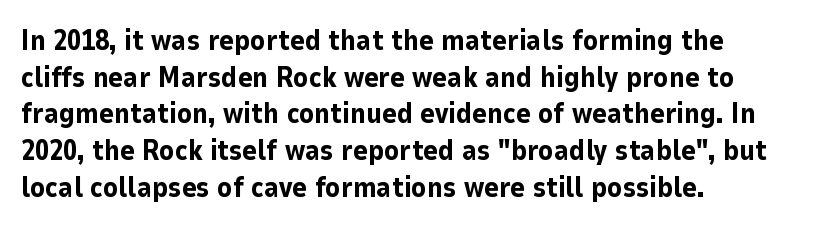
Compared with typical paragraphs, the rows here are spaced about the same. Is this a fixed-width face? No — the glyphs have proportional, varying widths. The line texture is even and compact thanks to regular tracking. Each glyph is drawn with heavy, bold strokes.
